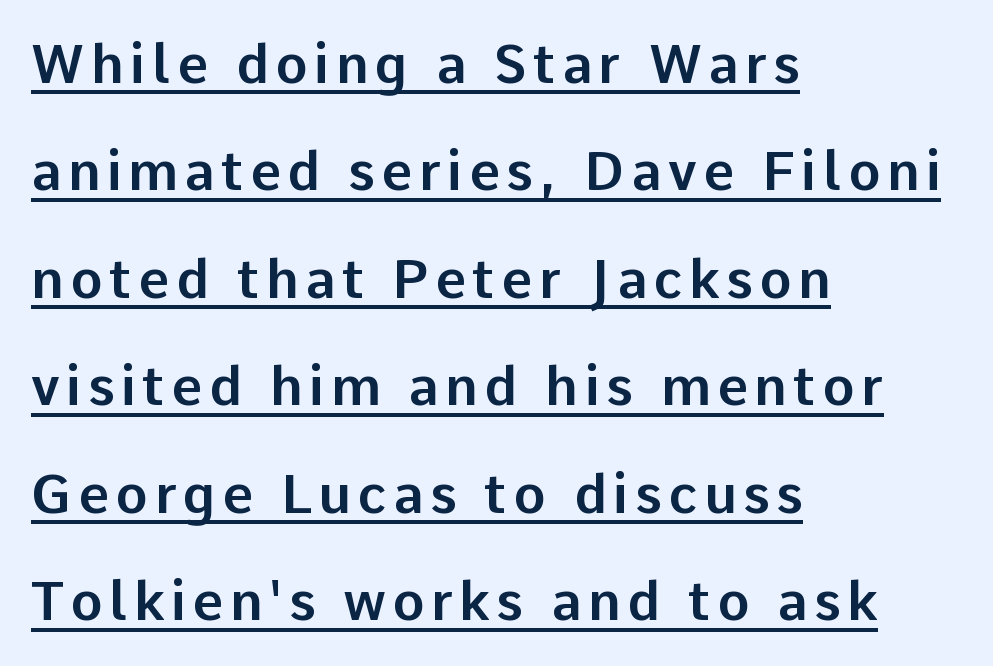
No italicization has been applied; the sample stays upright. The setting favours the left margin, as ordinary paragraphs usually do. Leading: increased. The rendering uses the underline text-decoration.
